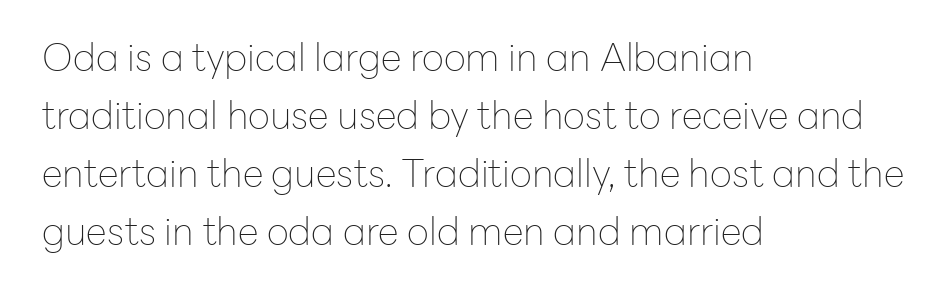
{"serif": "no", "italic": "no", "bold": "no", "weight": "thin", "width": "normal", "stroke_contrast": "low", "x_height": "medium", "monospaced": "no", "underline": "no", "align": "left", "line_spacing": "normal", "line_spacing_ratio": 1.53, "letter_spacing": "normal", "letter_spacing_em": 0.0, "glyph_px": 38}
